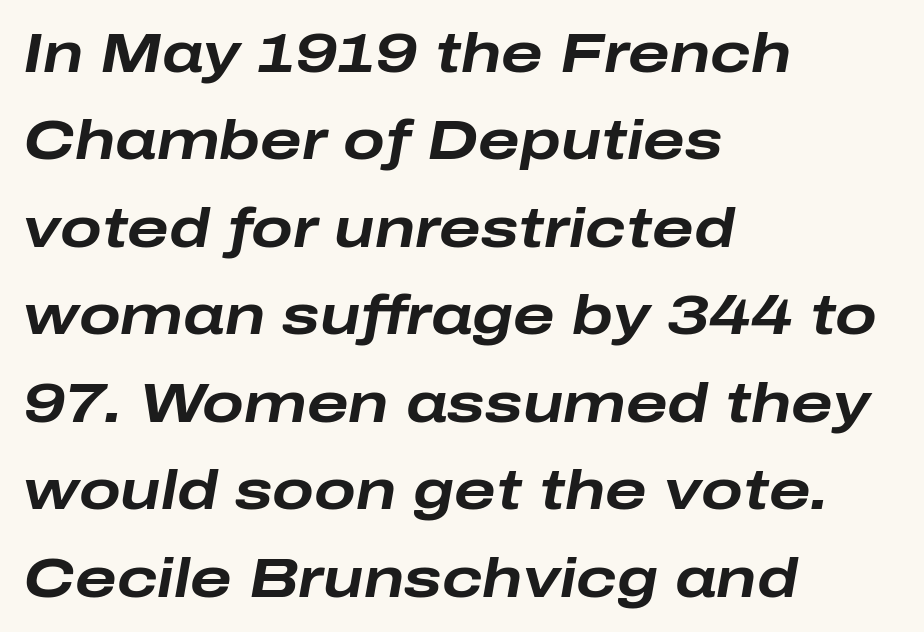
The image shows 55 px bold, wide type, italic (leaning right); set left-aligned, normal line spacing (1.59x), normal letter spacing, not underlined; low stroke contrast and a medium x-height.
